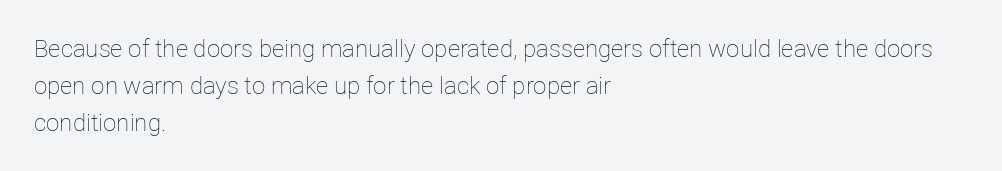
{"italic": "no", "bold": "no", "underline": "no", "align": "left", "line_spacing": "normal", "line_spacing_ratio": 1.54, "letter_spacing": "normal", "letter_spacing_em": 0.0, "glyph_px": 24}
